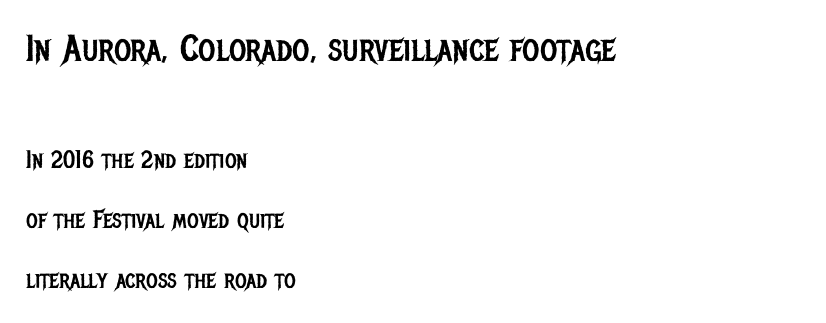
Unlike italic type, these characters show no tilt at all. The rendering uses natural spacing where letterforms have individual widths. Leftover space on each line is placed entirely after the last word. The passage shown is not underscored anywhere. A typesetter would label this face a sans. The face used here appears at its bigger size in the upper chunk.
